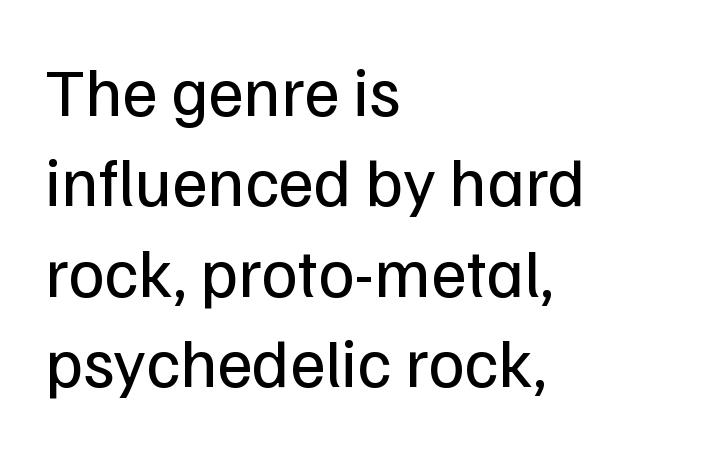
Q: Is the text bold? A: No.
Q: Is the text italic (slanted)? A: No, it is upright.
Q: Is the typeface a serif or a sans-serif typeface? A: Sans-serif.
Q: Is the text underlined? A: No.
Q: How is the paragraph aligned? A: Left-aligned.
Q: Is the spacing between letters normal or unusually wide? A: Normal.
Q: Is the spacing between lines tight, normal or loose? A: Normal.
Q: Width (condensed, normal, or wide)? A: Normal.
Q: Stroke contrast? A: Low.
Q: x-height? A: Medium.
Q: Monospaced? A: No.
